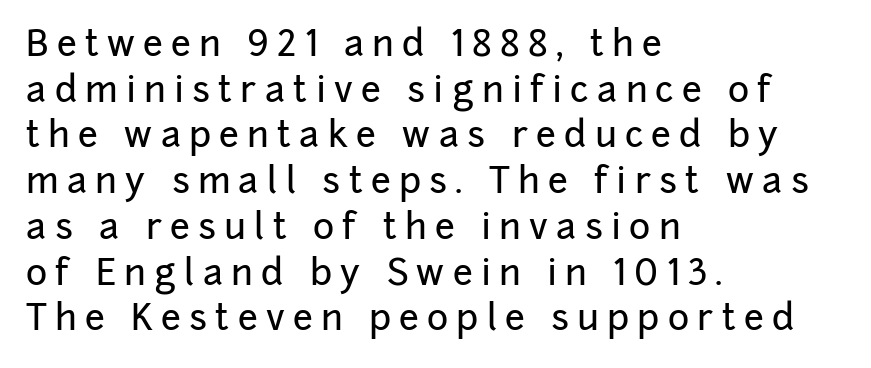
The passage shown has open, widely tracked lettering throughout. Each letter keeps its own natural width here, so spacing adapts to shape. Check the space under the baseline: it is left empty. These lines sit exactly where default settings would place them.
